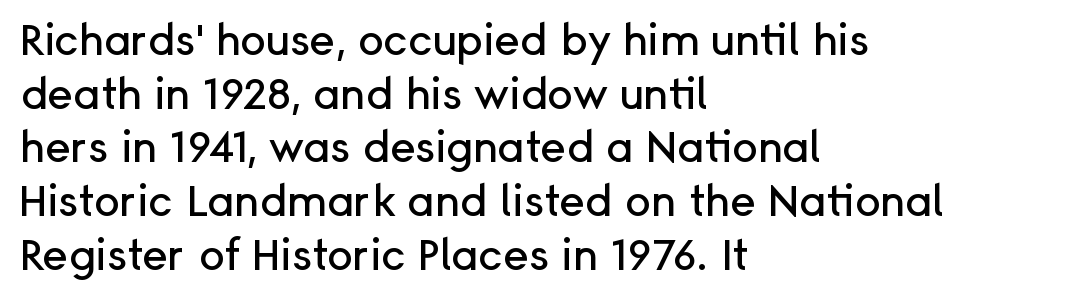
This block has exactly the height ordinary leading produces. Regarding serifs, this sample does without them. This is roman type, the default non-slanted kind. Only glyphs here, with clear space below each row.
